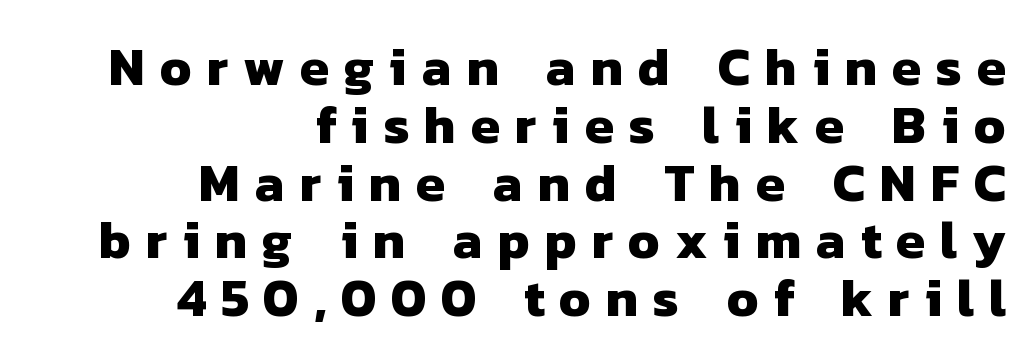
{"serif": "no", "bold": "yes", "weight": "heavy", "width": "normal", "stroke_contrast": "low", "x_height": "medium", "monospaced": "no", "underline": "no", "align": "right", "line_spacing": "tight", "line_spacing_ratio": 1.09, "letter_spacing": "wide", "letter_spacing_em": 0.28, "glyph_px": 53}
